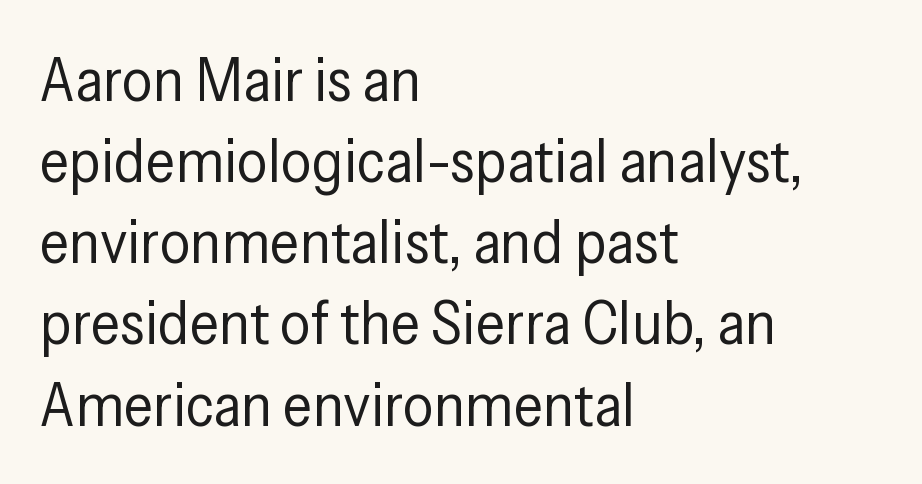
The letters stand upright; this is a roman face. Proportional: the letters do not fall into vertical columns. The lines are quadded left. These lines sit exactly where default settings would place them. Compared with typical body copy, the letter spacing here is the same. The characters are drawn with everyday or finer stroke widths.
